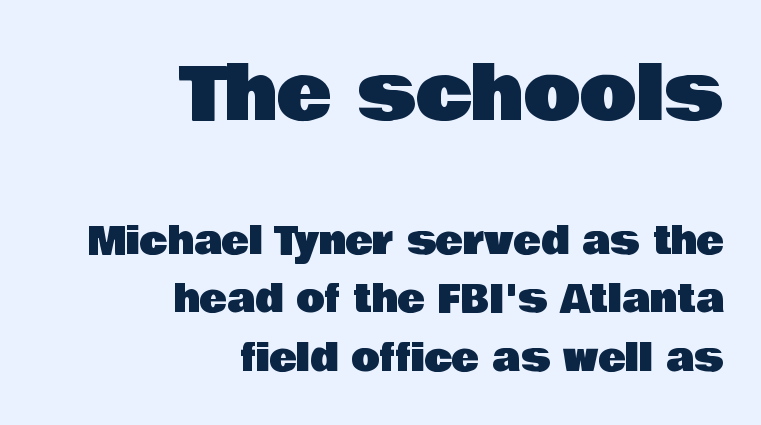
The image shows 74 px sans-serif type, upright; set right-aligned, normal line spacing (1.57x), normal letter spacing, not underlined; the first (top) block is 2.0x larger; low stroke contrast and a large x-height.
